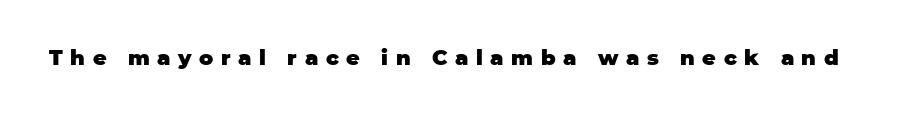
Type without underlining. Do the letters lean? They stand straight. Letter spacing: wide. This is heavy type, rendered in bold.
